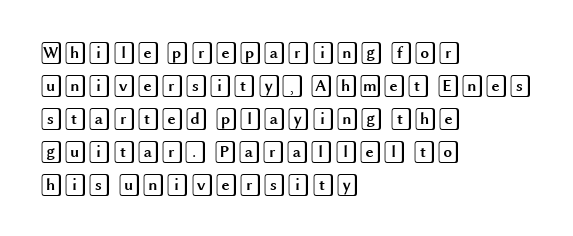
The image shows 22 px text type, upright; set left-aligned, normal line spacing (1.5x), normal letter spacing, not underlined.
